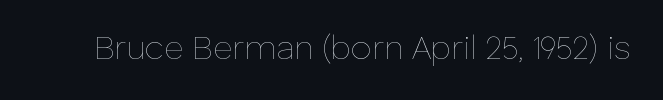
Tall strokes in this sample are plumb rather than angled. Counters stay open thanks to moderate or lighter strokes. Each row of text sits above clean, open space. These lines are rendered in a variable-pitch font.
